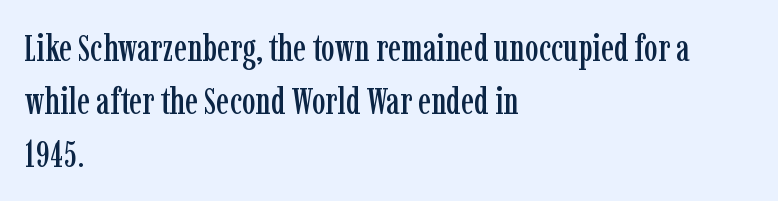
{"serif": "yes", "italic": "no", "width": "condensed", "stroke_contrast": "low", "x_height": "medium", "monospaced": "no", "underline": "no", "align": "left", "line_spacing": "normal", "line_spacing_ratio": 1.39, "letter_spacing": "normal", "letter_spacing_em": 0.0, "glyph_px": 38}
